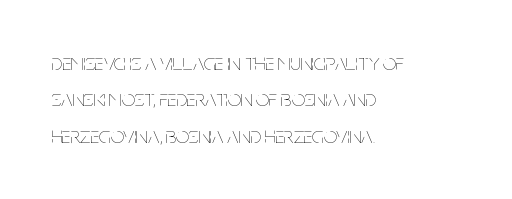
{"italic": "no", "bold": "no", "underline": "no", "align": "left", "line_spacing": "normal", "line_spacing_ratio": 1.58, "letter_spacing": "normal", "letter_spacing_em": 0.0, "glyph_px": 23}
